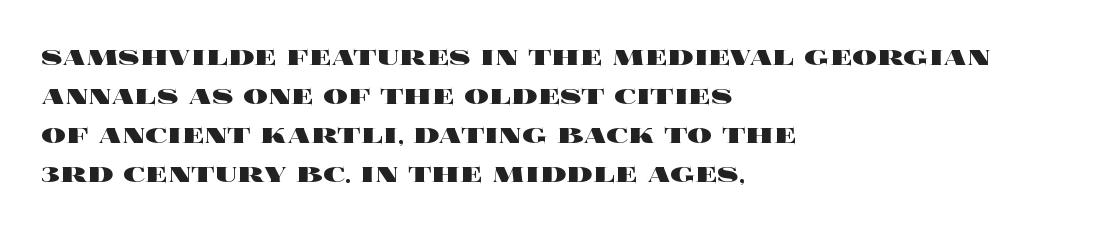
{"italic": "no", "bold": "yes", "weight": "heavy", "width": "wide", "x_height": "large", "monospaced": "no", "underline": "no", "align": "left", "line_spacing": "normal", "line_spacing_ratio": 1.26, "letter_spacing": "normal", "letter_spacing_em": 0.0, "glyph_px": 31}
